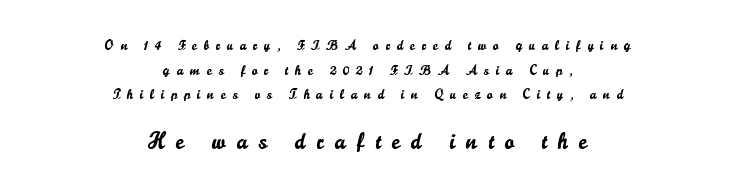
The strip under each line holds only bare page. Block two is the big one; block one sits smaller above it. Caption: expanded tracking, letters set apart. Neither beginnings nor endings align; midpoints do.
